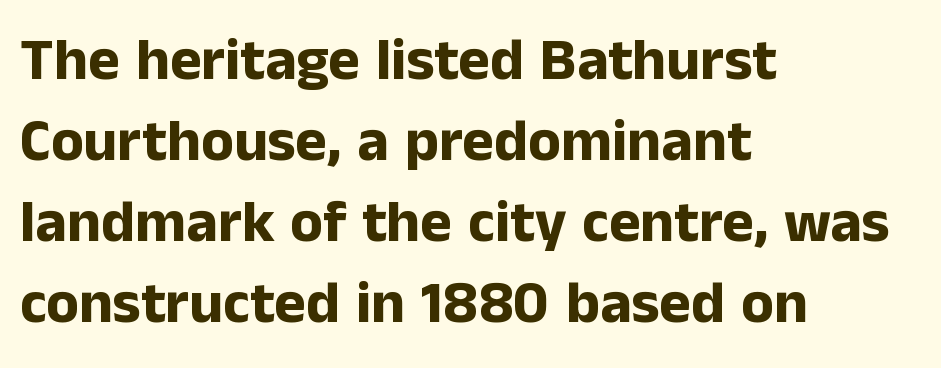
Q: Is the text bold? A: Yes.
Q: Is the text italic (slanted)? A: No, it is upright.
Q: Is the typeface a serif or a sans-serif typeface? A: Sans-serif.
Q: Is the text underlined? A: No.
Q: How is the paragraph aligned? A: Left-aligned.
Q: Is the spacing between letters normal or unusually wide? A: Normal.
Q: Is the spacing between lines tight, normal or loose? A: Normal.
Q: Width (condensed, normal, or wide)? A: Normal.
Q: Stroke contrast? A: Low.
Q: x-height? A: Medium.
Q: Monospaced? A: No.
